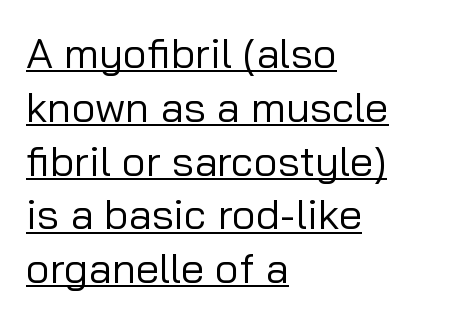
Q: Is the text bold? A: No.
Q: Is the text italic (slanted)? A: No, it is upright.
Q: Is the typeface a serif or a sans-serif typeface? A: Sans-serif.
Q: Is the text underlined? A: Yes.
Q: How is the paragraph aligned? A: Left-aligned.
Q: Is the spacing between letters normal or unusually wide? A: Normal.
Q: Is the spacing between lines tight, normal or loose? A: Normal.
Q: Width (condensed, normal, or wide)? A: Normal.
Q: Stroke contrast? A: Low.
Q: x-height? A: Medium.
Q: Monospaced? A: No.
